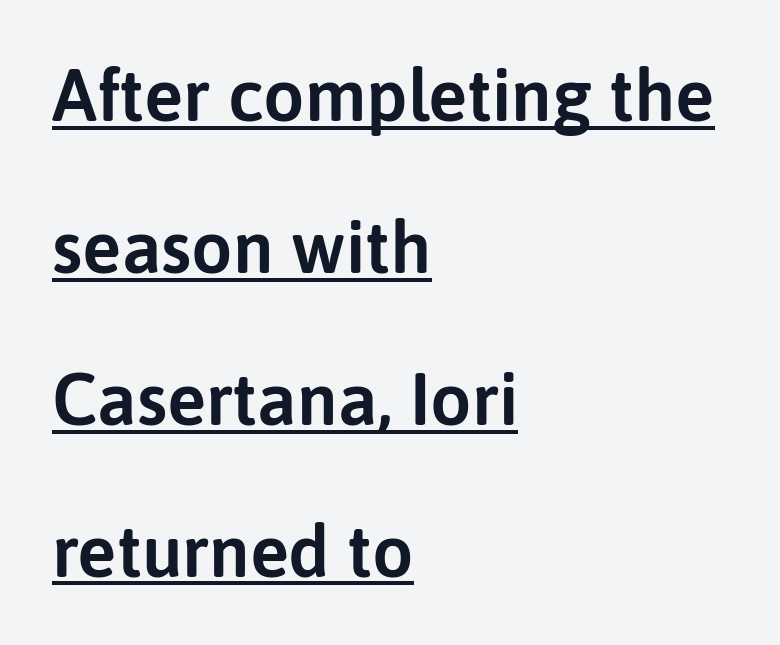
Q: Is the text italic (slanted)? A: No, it is upright.
Q: Is the typeface a serif or a sans-serif typeface? A: Sans-serif.
Q: Is the text underlined? A: Yes.
Q: How is the paragraph aligned? A: Left-aligned.
Q: Is the spacing between letters normal or unusually wide? A: Normal.
Q: Is the spacing between lines tight, normal or loose? A: Loose.
Q: Width (condensed, normal, or wide)? A: Normal.
Q: Stroke contrast? A: Low.
Q: x-height? A: Medium.
Q: Monospaced? A: No.
